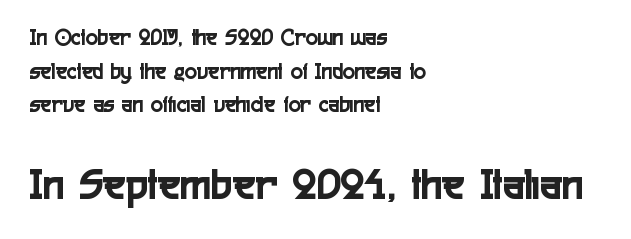
{"serif": "no", "italic": "no", "width": "condensed", "x_height": "medium", "monospaced": "no", "underline": "no", "align": "left", "line_spacing": "normal", "line_spacing_ratio": 1.46, "letter_spacing": "normal", "letter_spacing_em": 0.0, "larger_block": "second", "size_ratio": 2.0, "glyph_px": 46}
